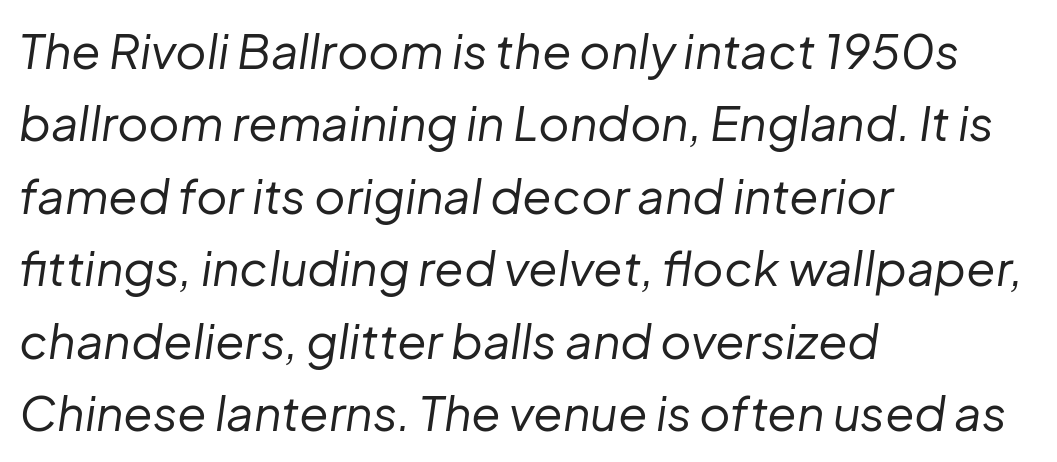
One glance says typical: line gaps are just what's usual. The glyphs look as if they've been sheared to an angle. Here the designer chose a conventional face with non-uniform glyph widths. A typesetter would call this zero additional tracking. The lines in this sample share a left origin and differ only in where they stop. Beneath every word, the page is bare.
